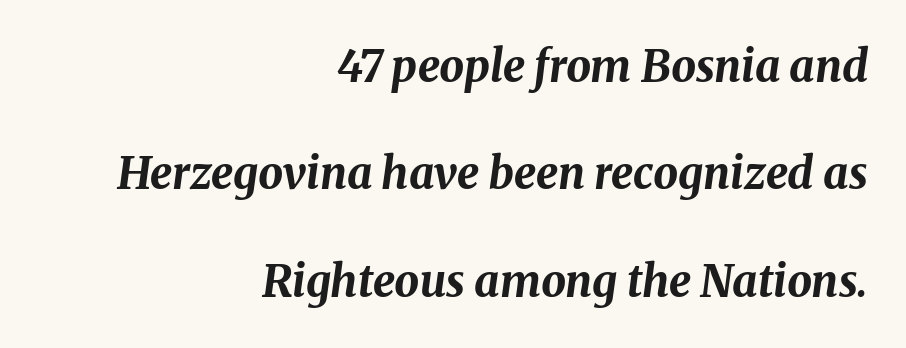
Q: Is the text bold? A: Yes.
Q: Is the text italic (slanted)? A: Yes, it leans right by about 8 degrees.
Q: Is the text underlined? A: No.
Q: How is the paragraph aligned? A: Right-aligned.
Q: Is the spacing between letters normal or unusually wide? A: Normal.
Q: Is the spacing between lines tight, normal or loose? A: Loose.
Q: Width (condensed, normal, or wide)? A: Normal.
Q: Stroke contrast? A: Medium.
Q: x-height? A: Medium.
Q: Monospaced? A: No.
